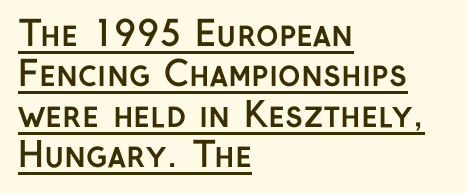
The image shows 34 px semibold sans-serif type, upright; set left-aligned, line spacing 1.19x, normal letter spacing, underlined; low stroke contrast and a medium x-height.
